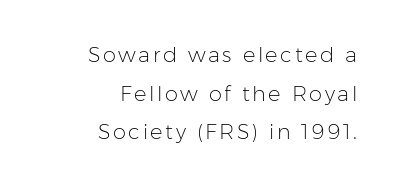
{"italic": "no", "bold": "no", "underline": "no", "align": "right", "line_spacing_ratio": 1.84, "glyph_px": 21}
